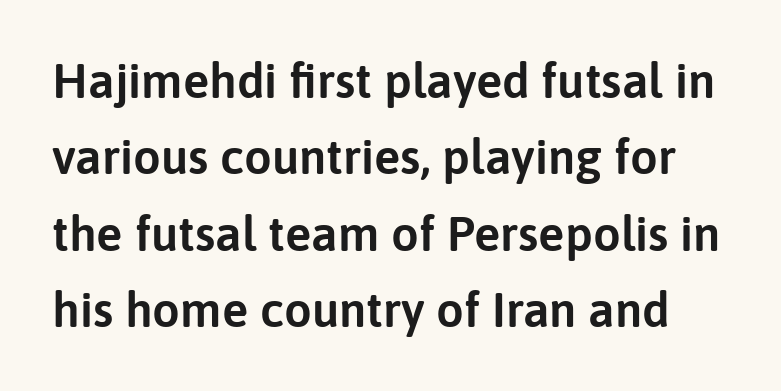
The image shows 49 px sans-serif type, upright; set normal line spacing (1.56x), normal letter spacing, not underlined; low stroke contrast and a medium x-height.
